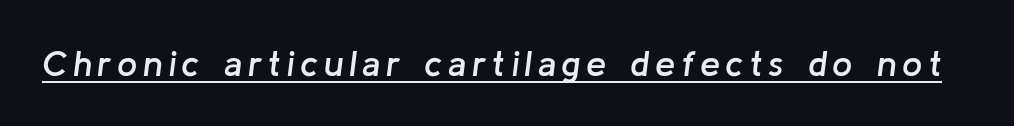
Q: Is the text bold? A: Semi-bold.
Q: Is the text italic (slanted)? A: Yes, it leans right by about 8 degrees.
Q: Is the text underlined? A: Yes.
Q: Width (condensed, normal, or wide)? A: Normal.
Q: Stroke contrast? A: Low.
Q: x-height? A: Medium.
Q: Monospaced? A: No.
